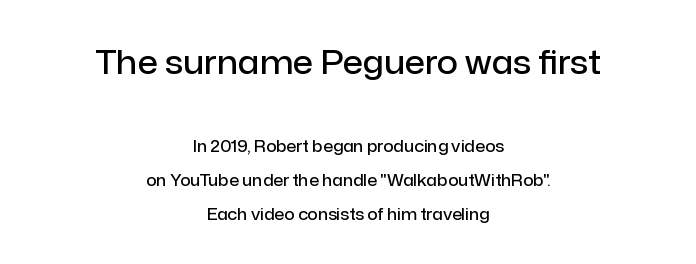
{"serif": "no", "italic": "no", "bold": "semi", "weight": "semibold", "width": "normal", "stroke_contrast": "low", "x_height": "medium", "monospaced": "no", "underline": "no", "align": "center", "line_spacing": "loose", "line_spacing_ratio": 2.11, "letter_spacing": "normal", "letter_spacing_em": 0.0, "larger_block": "first", "size_ratio": 2.06, "glyph_px": 33}
